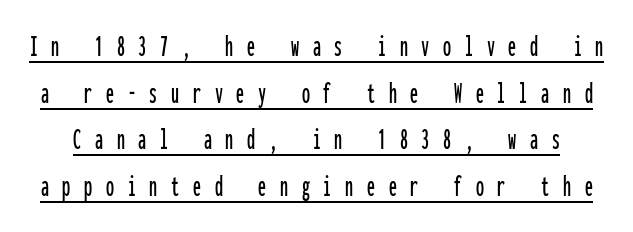
The image shows 32 px condensed sans-serif type, upright, monospaced; set normal line spacing (1.46x), unusually wide letter spacing (+0.43 em), underlined; low stroke contrast and a medium x-height.
